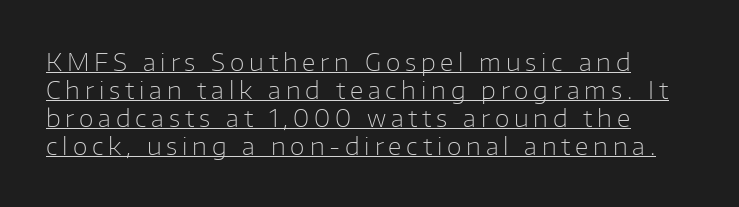
Q: Is the text bold? A: No.
Q: Is the text italic (slanted)? A: No, it is upright.
Q: Is the text underlined? A: Yes.
Q: Is the spacing between letters normal or unusually wide? A: Unusually wide.
